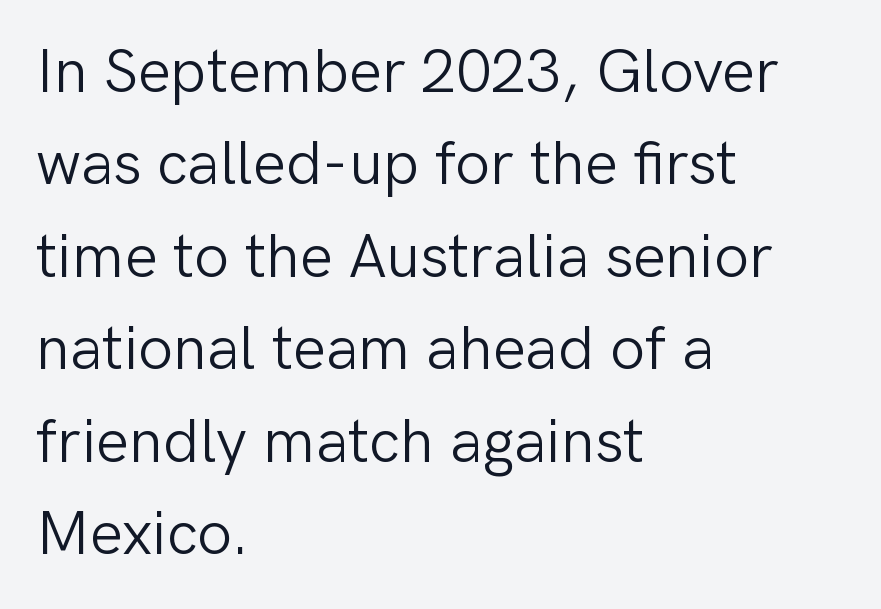
Q: Is the text bold? A: No.
Q: Is the text italic (slanted)? A: No, it is upright.
Q: Is the typeface a serif or a sans-serif typeface? A: Sans-serif.
Q: Is the text underlined? A: No.
Q: How is the paragraph aligned? A: Left-aligned.
Q: Is the spacing between letters normal or unusually wide? A: Normal.
Q: Is the spacing between lines tight, normal or loose? A: Normal.
Q: Width (condensed, normal, or wide)? A: Normal.
Q: Stroke contrast? A: Low.
Q: x-height? A: Medium.
Q: Monospaced? A: No.
